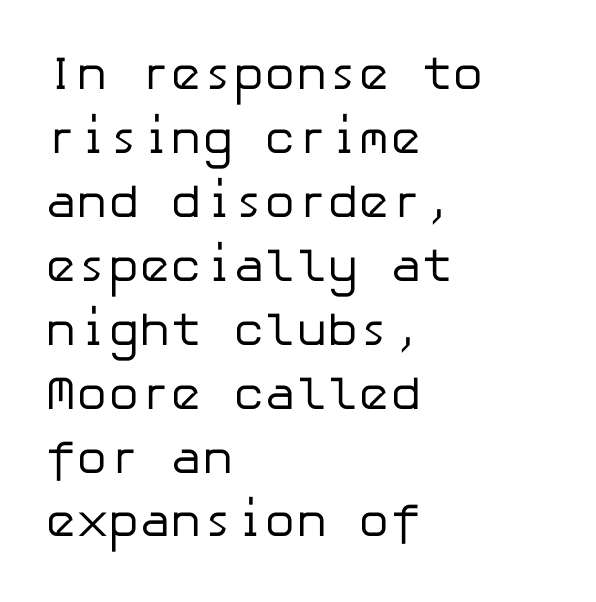
Upright lettering throughout. In terms of letterform style, serifs are entirely absent. Lines of text with bare space underneath. Leading matches the norm, producing a regular column. Characters follow at the spacing the type designer built in. Weight: not bold — regular or lighter.
